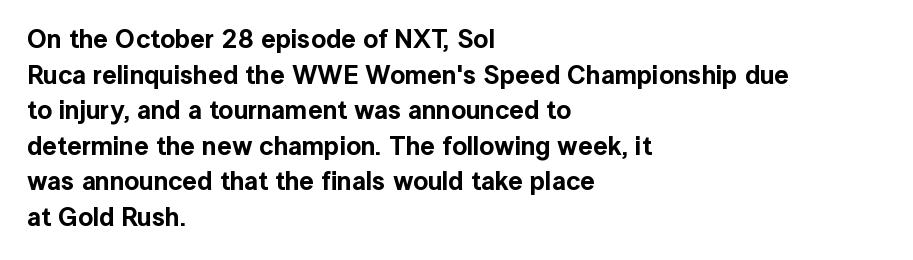
The image shows 26 px text type, upright; set left-aligned, normal line spacing (1.37x), normal letter spacing, not underlined.
